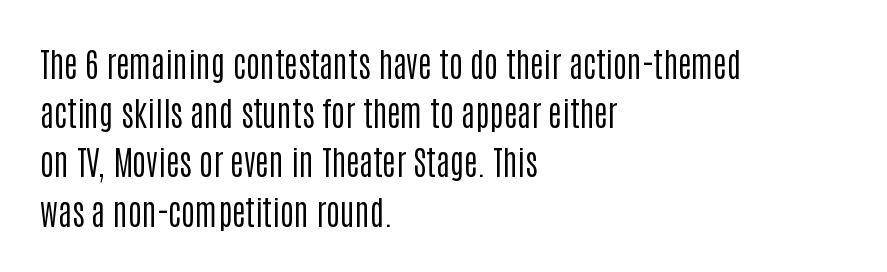
Q: Is the text bold? A: No.
Q: Is the text italic (slanted)? A: No, it is upright.
Q: Is the typeface a serif or a sans-serif typeface? A: Sans-serif.
Q: Is the text underlined? A: No.
Q: How is the paragraph aligned? A: Left-aligned.
Q: Is the spacing between letters normal or unusually wide? A: Normal.
Q: Is the spacing between lines tight, normal or loose? A: Normal.
Q: Width (condensed, normal, or wide)? A: Condensed.
Q: Stroke contrast? A: Low.
Q: x-height? A: Large.
Q: Monospaced? A: No.
